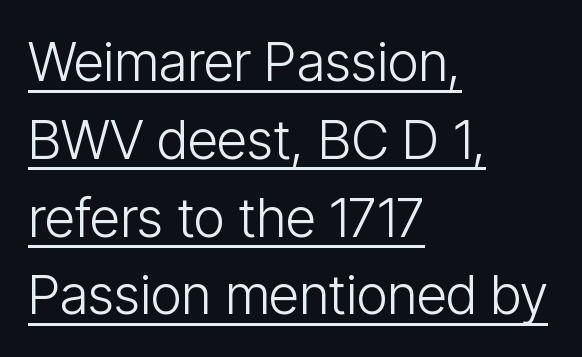
The image shows 54 px light, condensed sans-serif type, upright; set left-aligned, normal line spacing (1.44x), normal letter spacing, underlined; low stroke contrast and a medium x-height.
